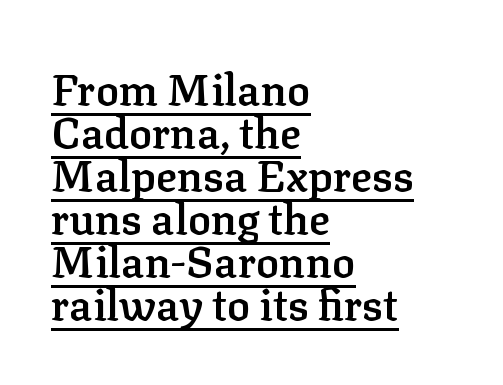
{"serif": "yes", "italic": "no", "bold": "semi", "weight": "semibold", "width": "normal", "stroke_contrast": "low", "x_height": "medium", "monospaced": "no", "underline": "yes", "align": "left", "line_spacing": "tight", "line_spacing_ratio": 1.0, "letter_spacing": "normal", "letter_spacing_em": 0.0, "glyph_px": 43}
